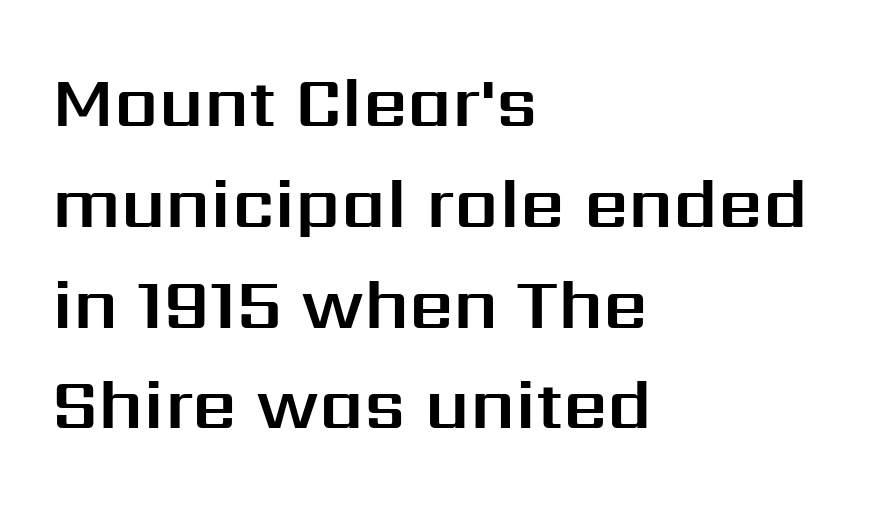
The image shows 70 px sans-serif type, upright; set left-aligned, normal line spacing (1.44x), normal letter spacing, not underlined; medium stroke contrast and a medium x-height.
